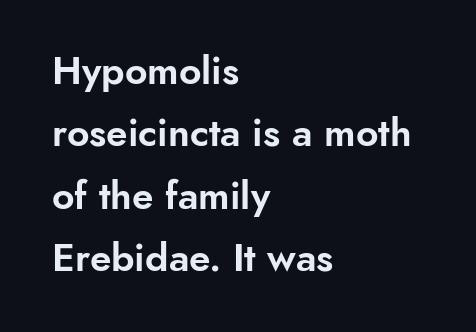
Check the space under the baseline: it is left empty. In terms of leading, this rendering sits right in the middle. Here the designer chose a conventional face with non-uniform glyph widths. Nope, not italic — everything's standing straight. Look at the bottom of the vertical strokes: they stop flat, with no serifs.
